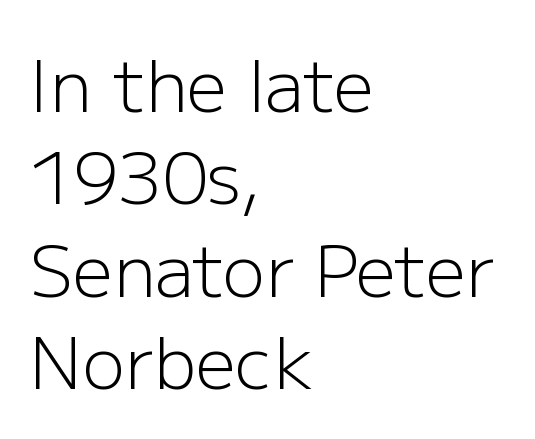
The space directly below the letters is spotless. The axis of the letterforms is exactly vertical. The lines sit at an ordinary, default distance from one another. The text block is weighted toward the left margin, trailing off unevenly rightward. The typeface has the unassuming heft of standard copy or less.
